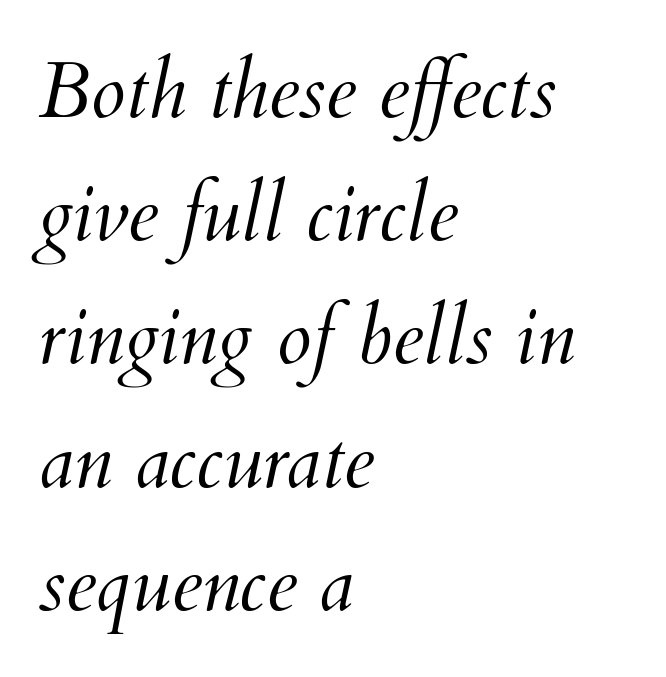
Q: Is the text bold? A: No.
Q: Is the text italic (slanted)? A: Yes, it leans right by about 12 degrees.
Q: Is the text underlined? A: No.
Q: How is the paragraph aligned? A: Left-aligned.
Q: Is the spacing between letters normal or unusually wide? A: Normal.
Q: Is the spacing between lines tight, normal or loose? A: Normal.
Q: Width (condensed, normal, or wide)? A: Normal.
Q: Stroke contrast? A: Medium.
Q: x-height? A: Small.
Q: Monospaced? A: No.
